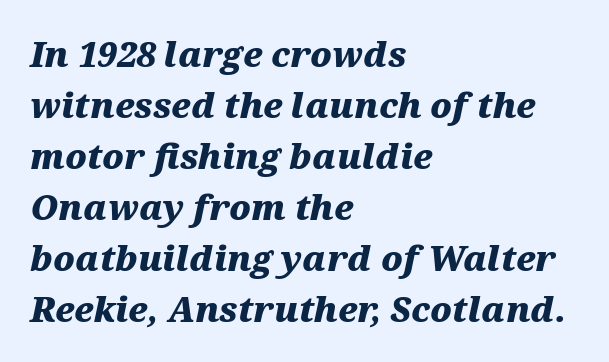
Q: Is the text bold? A: Yes.
Q: Is the text italic (slanted)? A: Yes, it leans right by about 12 degrees.
Q: Is the text underlined? A: No.
Q: How is the paragraph aligned? A: Left-aligned.
Q: Is the spacing between letters normal or unusually wide? A: Normal.
Q: Is the spacing between lines tight, normal or loose? A: Normal.
Q: Width (condensed, normal, or wide)? A: Wide.
Q: Stroke contrast? A: Medium.
Q: x-height? A: Medium.
Q: Monospaced? A: No.
